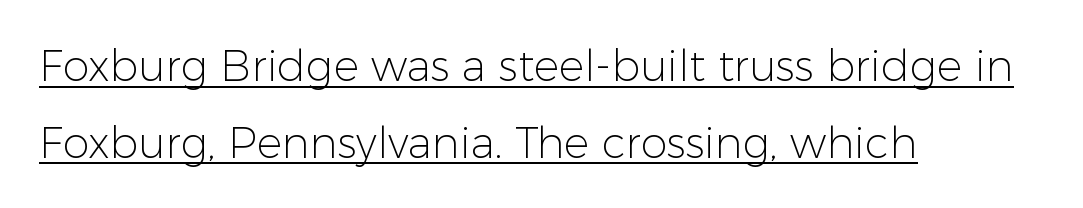
These lines stack with their left ends in a neat column. Look at the tracking — it's just the regular setting, nothing added. Varying glyph widths throughout — classic text-font behaviour. Each line of the rendering has a horizontal stroke beneath the glyphs. The font's upright variant was chosen for this text.
